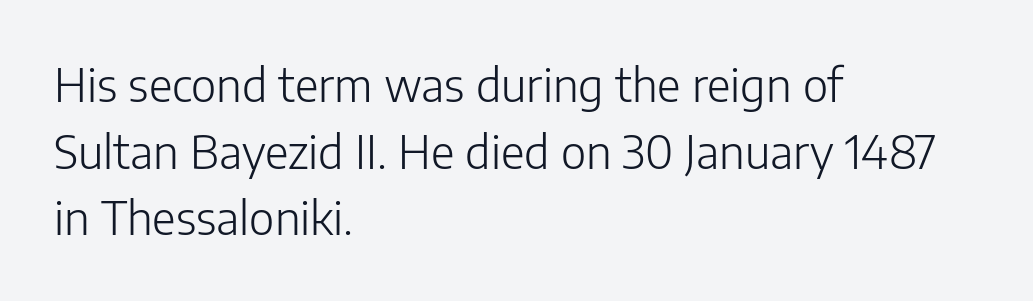
{"serif": "no", "italic": "no", "bold": "no", "weight": "light", "width": "normal", "stroke_contrast": "low", "x_height": "medium", "monospaced": "no", "underline": "no", "align": "left", "line_spacing": "normal", "line_spacing_ratio": 1.45, "letter_spacing": "normal", "letter_spacing_em": 0.0, "glyph_px": 46}
